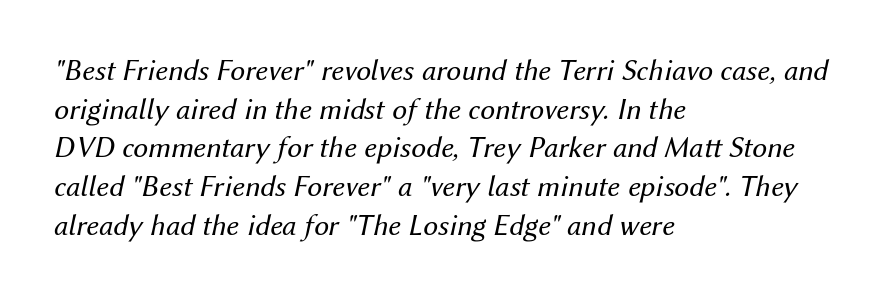
Q: Is the text bold? A: No.
Q: Is the text italic (slanted)? A: Yes, it leans right by about 12 degrees.
Q: Is the text underlined? A: No.
Q: How is the paragraph aligned? A: Left-aligned.
Q: Is the spacing between letters normal or unusually wide? A: Normal.
Q: Is the spacing between lines tight, normal or loose? A: Normal.
Q: Width (condensed, normal, or wide)? A: Normal.
Q: Stroke contrast? A: Medium.
Q: x-height? A: Medium.
Q: Monospaced? A: No.
